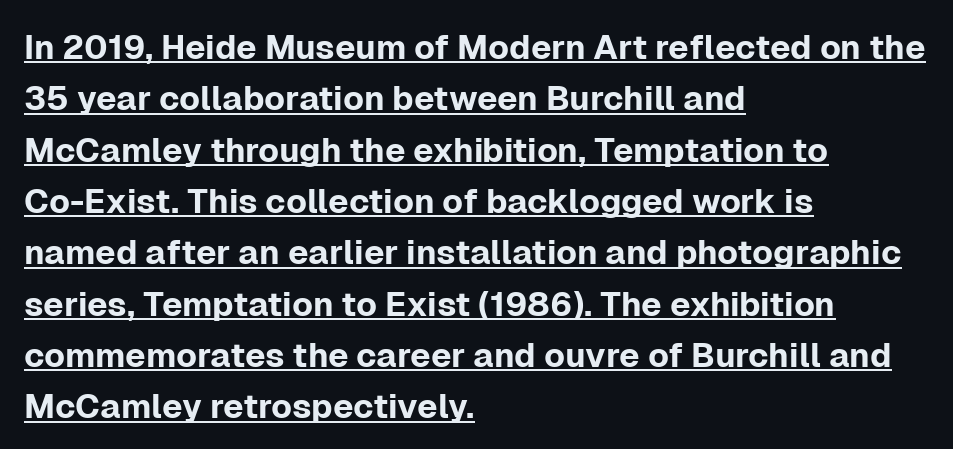
The image shows 34 px sans-serif type, upright; set left-aligned, normal line spacing (1.51x), normal letter spacing, underlined; low stroke contrast and a medium x-height.
